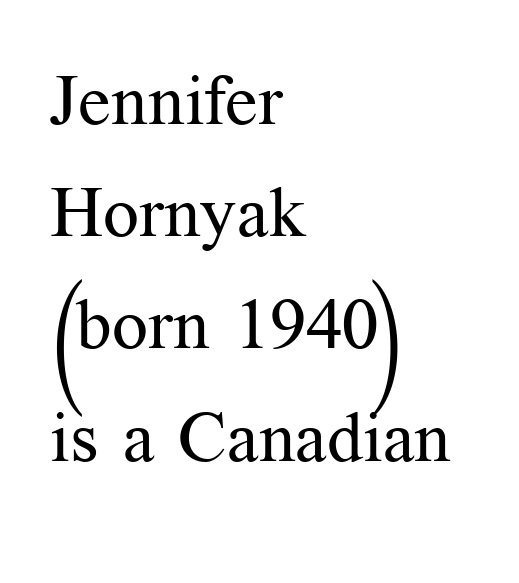
Rendered with straight, roman letterforms. The letterforms sit shoulder to shoulder at normal distance. Character widths vary here, with narrow letters taking less room than wide ones. Weight: in the light-to-regular range. This sample uses a serif face.
